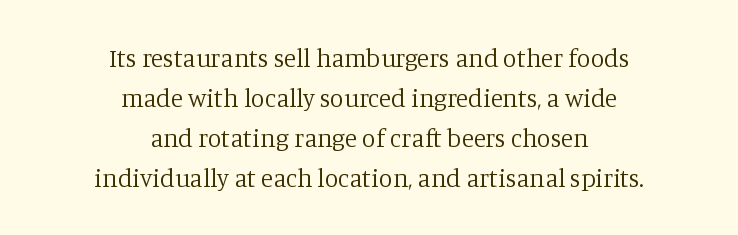
This rendering leaves character spacing at its baseline value. This is the regular roman posture of the typeface. Successive baselines arrive at the customary interval. The paragraph shown floats in the horizontal middle. Compared with a typical body face, this is equally light or lighter still.
